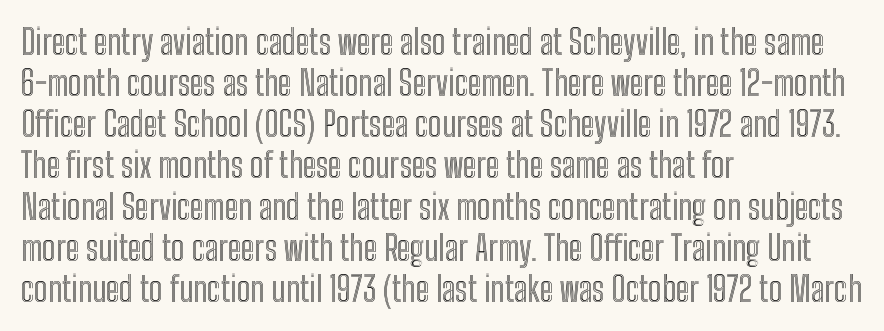
Short note: letters normally spaced. Is this a fixed-width face? No — the glyphs have proportional, varying widths. The paragraph shown leans on its left margin. Do the letters lean? They stand straight. The strip under each line holds only bare page.
